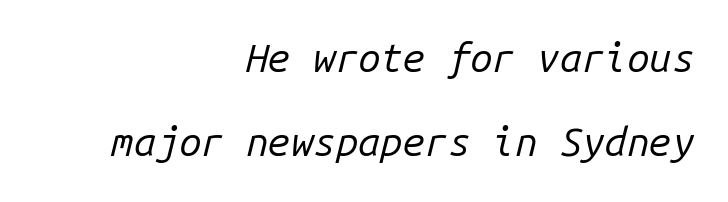
{"italic": "yes", "lean": "right", "slant_degrees": 14, "bold": "no", "weight": "regular", "width": "normal", "stroke_contrast": "low", "x_height": "medium", "monospaced": "yes", "underline": "no", "align": "right", "line_spacing": "loose", "line_spacing_ratio": 2.11, "letter_spacing": "normal", "letter_spacing_em": 0.0, "glyph_px": 40}
